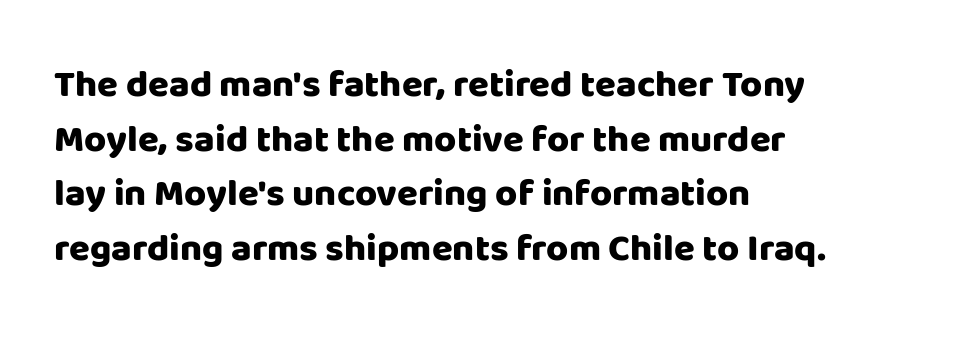
The specimen omits any rule beneath the text block's lines. This rendering leaves character spacing at its baseline value. Alignment: flush left. These lines were composed using upright roman letters. Notice how thick the strokes are: this is what a full bold looks like. Quick note: interline space is typical.
